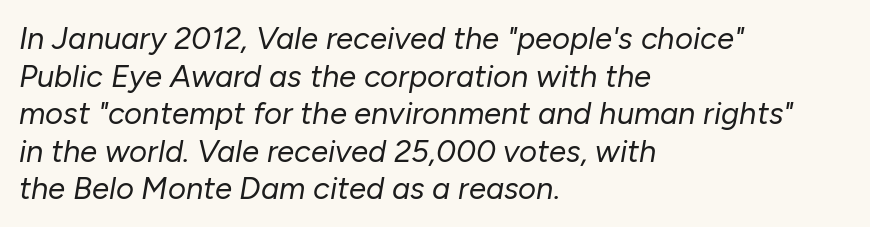
The image shows 31 px regular-weight type, italic (leaning right); set left-aligned, line spacing 1.21x, normal letter spacing, not underlined; low stroke contrast and a medium x-height.
